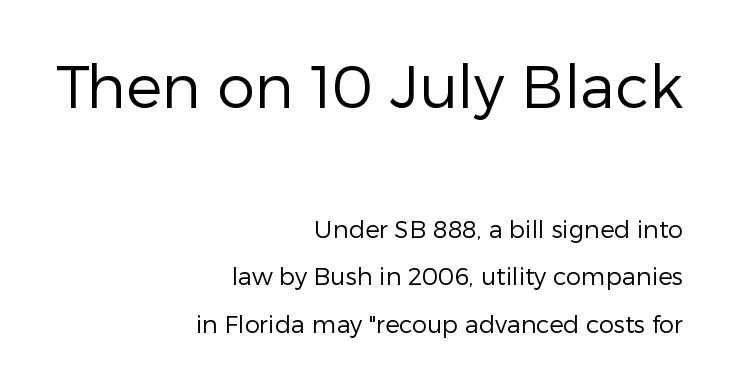
The image shows 60 px regular-weight sans-serif type, upright; set right-aligned, loose line spacing (1.97x), normal letter spacing, not underlined; the first (top) block is 2.5x larger; low stroke contrast and a medium x-height.
